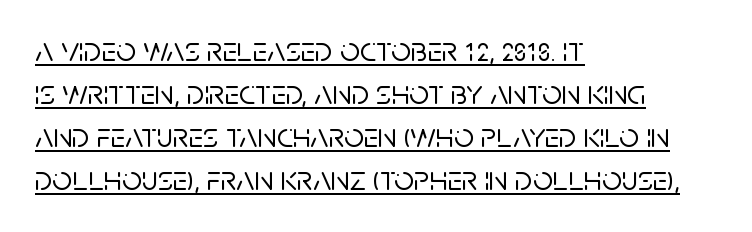
The image shows 35 px sans-serif type, upright; set left-aligned, line spacing 1.23x, normal letter spacing, underlined; low stroke contrast and a large x-height.
